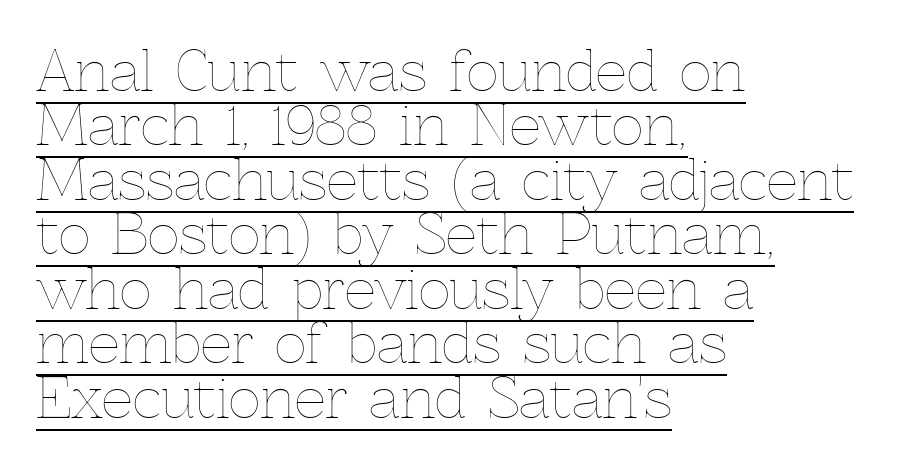
No extra ink here — the face is not bold. A typesetter would call this proportional, since set widths differ per character. Compared with typical paragraphs, the rows here are closer together. This rendering uses left alignment, leaving the right contour irregular. The passage shown is underscored from start to finish.
